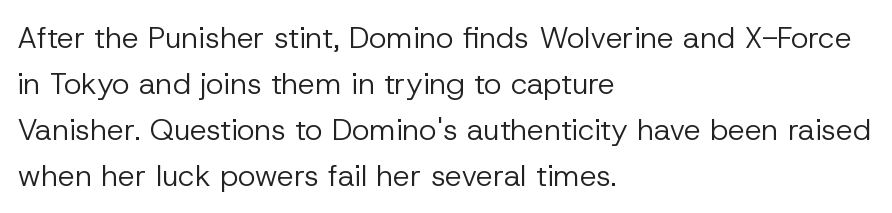
Q: Is the text bold? A: No.
Q: Is the text italic (slanted)? A: No, it is upright.
Q: Is the typeface a serif or a sans-serif typeface? A: Sans-serif.
Q: Is the text underlined? A: No.
Q: How is the paragraph aligned? A: Left-aligned.
Q: Is the spacing between letters normal or unusually wide? A: Normal.
Q: Is the spacing between lines tight, normal or loose? A: Normal.
Q: Width (condensed, normal, or wide)? A: Normal.
Q: Stroke contrast? A: Low.
Q: x-height? A: Medium.
Q: Monospaced? A: No.
